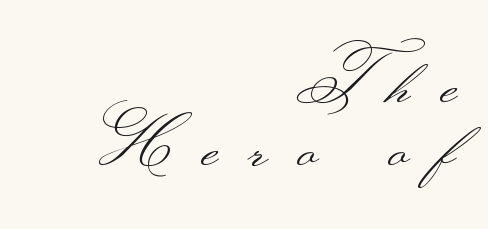
This rendering employs a face without finishing strokes, i.e., a sans-serif. The rendering uses natural spacing where letterforms have individual widths. Type without underlining.
